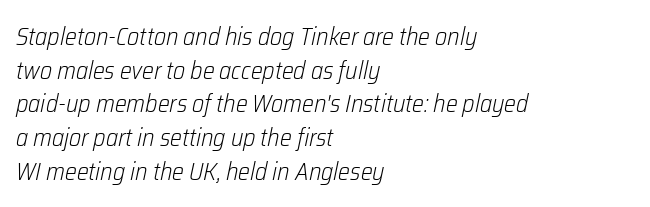
The image shows 25 px text type, italic (leaning right); set left-aligned, normal line spacing (1.35x), normal letter spacing, not underlined.
